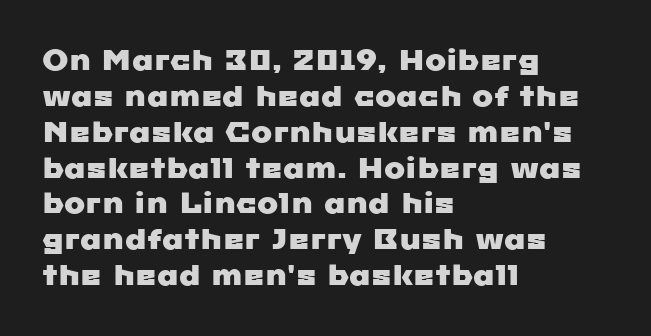
The image shows 28 px wide sans-serif type; set left-aligned, normal line spacing (1.28x), normal letter spacing, not underlined; low stroke contrast and a medium x-height.
